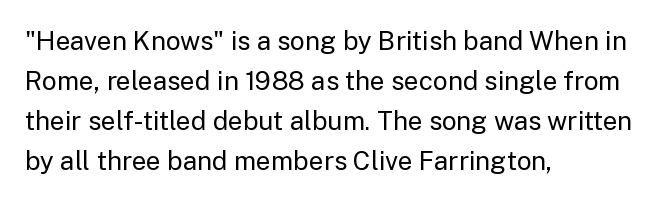
The image shows 26 px text type, upright; set left-aligned, normal line spacing (1.54x), normal letter spacing, not underlined.
